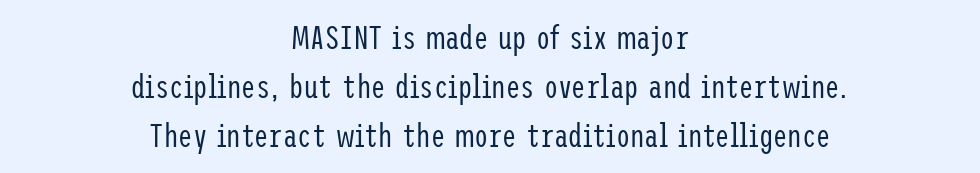
Q: Is the text bold? A: No.
Q: Is the text italic (slanted)? A: No, it is upright.
Q: Is the typeface a serif or a sans-serif typeface? A: Sans-serif.
Q: Is the text underlined? A: No.
Q: How is the paragraph aligned? A: Centered.
Q: Is the spacing between letters normal or unusually wide? A: Normal.
Q: Is the spacing between lines tight, normal or loose? A: Normal.
Q: Width (condensed, normal, or wide)? A: Condensed.
Q: Stroke contrast? A: Low.
Q: x-height? A: Medium.
